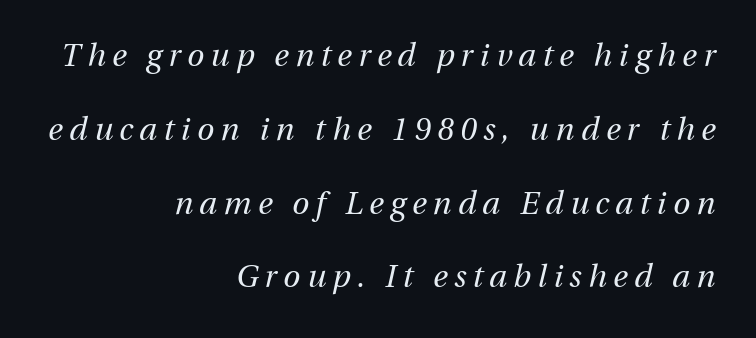
These lines are set flush right with a ragged left edge. If you measured baseline to baseline, you'd find a long distance. Think of a printed novel: that variable character pitch is what you see here. Stroke mass is kept to a normal reading level or below. The letters are slanted; this is an italic face. Compared with typical body copy, the letter spacing here is much looser.
